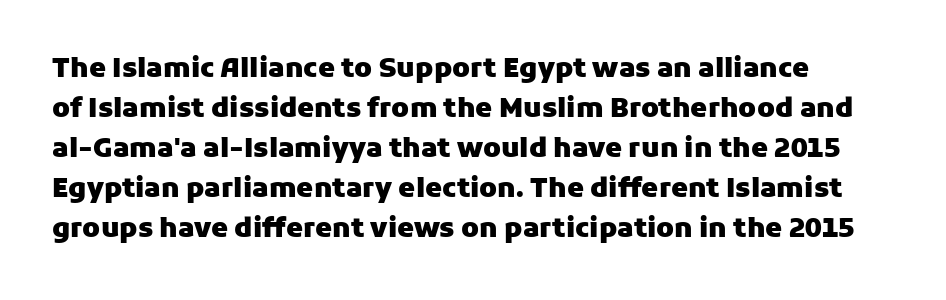
Q: Is the text bold? A: Yes.
Q: Is the text italic (slanted)? A: No, it is upright.
Q: Is the text underlined? A: No.
Q: How is the paragraph aligned? A: Left-aligned.
Q: Is the spacing between letters normal or unusually wide? A: Normal.
Q: Is the spacing between lines tight, normal or loose? A: Normal.
